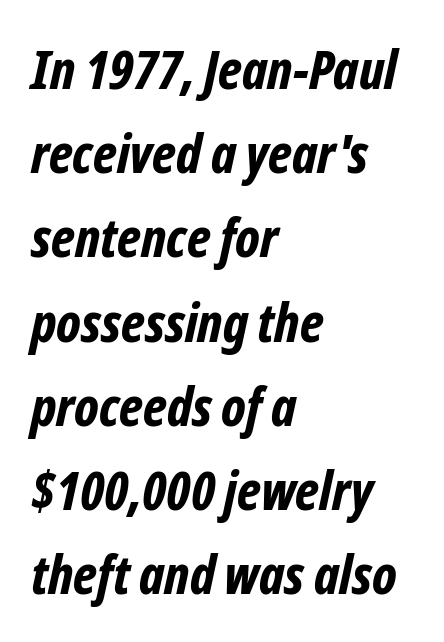
Regarding leading, the lines here are spaced in the standard way. What weight is shown? A full bold with thick strokes. These lines are set flush left with a ragged right edge. Every character sits at an angle, as italics do.
